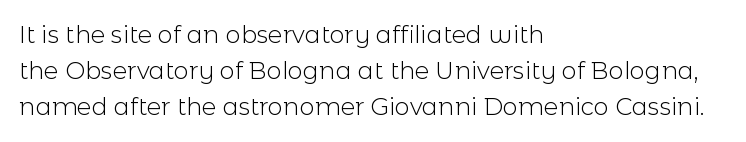
The image shows 24 px text type, upright; set left-aligned, normal line spacing (1.51x), normal letter spacing, not underlined.
